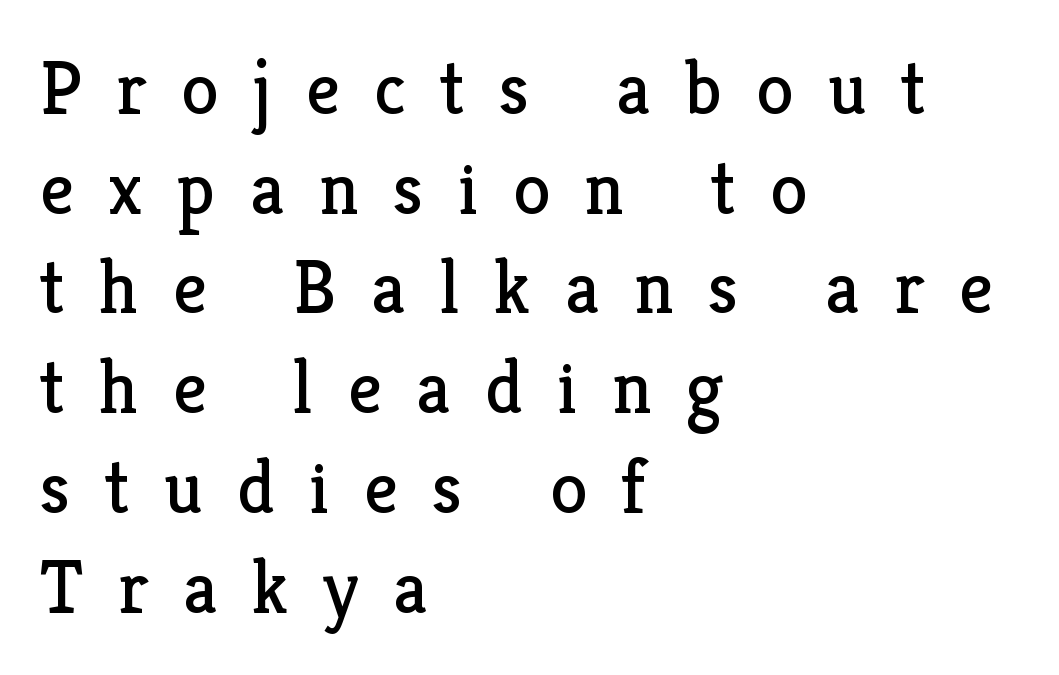
{"serif": "yes", "italic": "no", "bold": "no", "weight": "regular", "width": "normal", "stroke_contrast": "low", "x_height": "medium", "monospaced": "no", "underline": "no", "align": "left", "line_spacing": "normal", "line_spacing_ratio": 1.33, "letter_spacing": "wide", "letter_spacing_em": 0.46, "glyph_px": 75}
